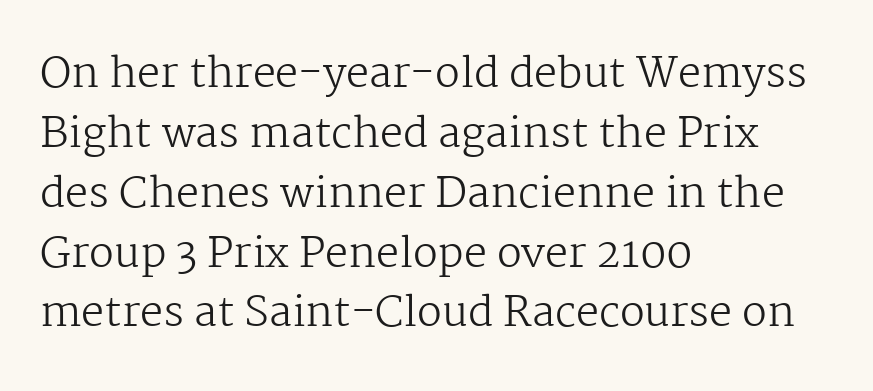
Q: Is the text bold? A: No.
Q: Is the text italic (slanted)? A: No, it is upright.
Q: Is the typeface a serif or a sans-serif typeface? A: Serif.
Q: Is the text underlined? A: No.
Q: How is the paragraph aligned? A: Left-aligned.
Q: Is the spacing between letters normal or unusually wide? A: Normal.
Q: Is the spacing between lines tight, normal or loose? A: Normal.
Q: Width (condensed, normal, or wide)? A: Normal.
Q: Stroke contrast? A: Medium.
Q: x-height? A: Medium.
Q: Monospaced? A: No.
